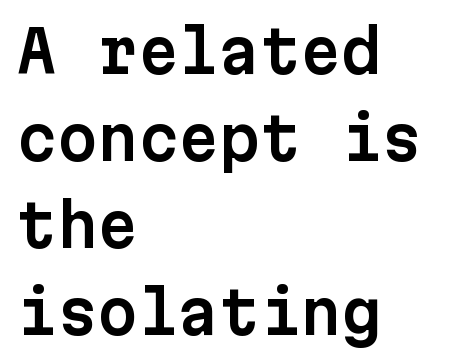
Q: Is the text italic (slanted)? A: No, it is upright.
Q: Is the typeface a serif or a sans-serif typeface? A: Sans-serif.
Q: Is the text underlined? A: No.
Q: How is the paragraph aligned? A: Left-aligned.
Q: Is the spacing between letters normal or unusually wide? A: Normal.
Q: Is the spacing between lines tight, normal or loose? A: Normal.
Q: Width (condensed, normal, or wide)? A: Normal.
Q: Stroke contrast? A: Low.
Q: x-height? A: Medium.
Q: Monospaced? A: Yes.
